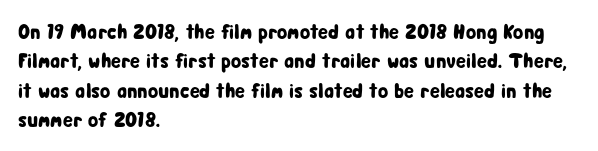
{"italic": "no", "underline": "no", "align": "left", "line_spacing": "normal", "line_spacing_ratio": 1.4, "letter_spacing": "normal", "letter_spacing_em": 0.0, "glyph_px": 21}
